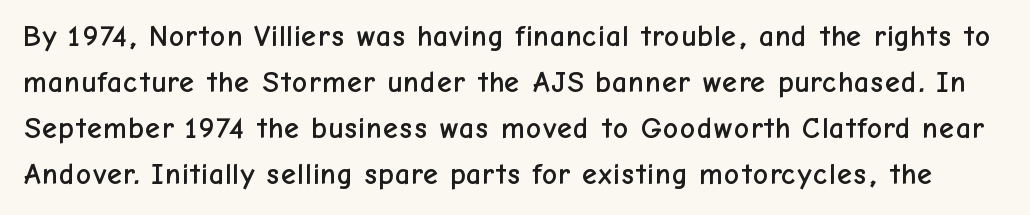
Does the lettering tilt? It doesn't — this is upright. Does the type have serifs? No, each stem ends abruptly. The letters sit at their default tracking, neither squeezed nor spread. Vertical spacing — default. The baseline area is clear. Character widths vary here, with narrow letters taking less room than wide ones.
